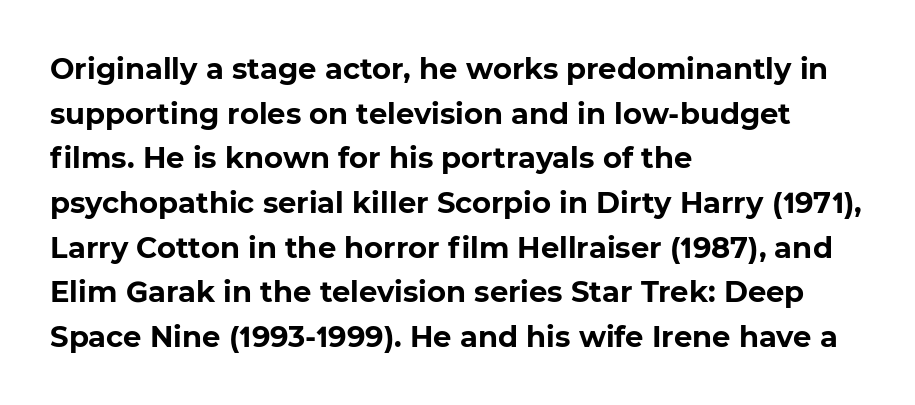
Q: Is the text bold? A: Yes.
Q: Is the typeface a serif or a sans-serif typeface? A: Sans-serif.
Q: Is the text underlined? A: No.
Q: How is the paragraph aligned? A: Left-aligned.
Q: Is the spacing between letters normal or unusually wide? A: Normal.
Q: Is the spacing between lines tight, normal or loose? A: Normal.
Q: Width (condensed, normal, or wide)? A: Normal.
Q: Stroke contrast? A: Low.
Q: x-height? A: Medium.
Q: Monospaced? A: No.
